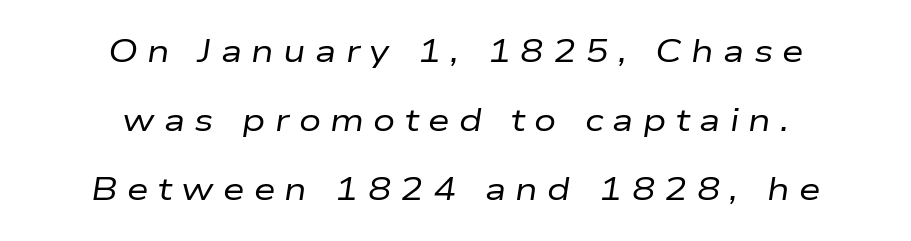
Look at the tracking — it's clearly loosened, letters drifting apart. Successive baselines arrive slowly, with a big drop between each. Letters have the restrained weight of plain body copy at most. Reading down the block, each line starts at a different indent, mirrored at its end. Is the type slanted? Yes — the strokes lean at a clear angle.
